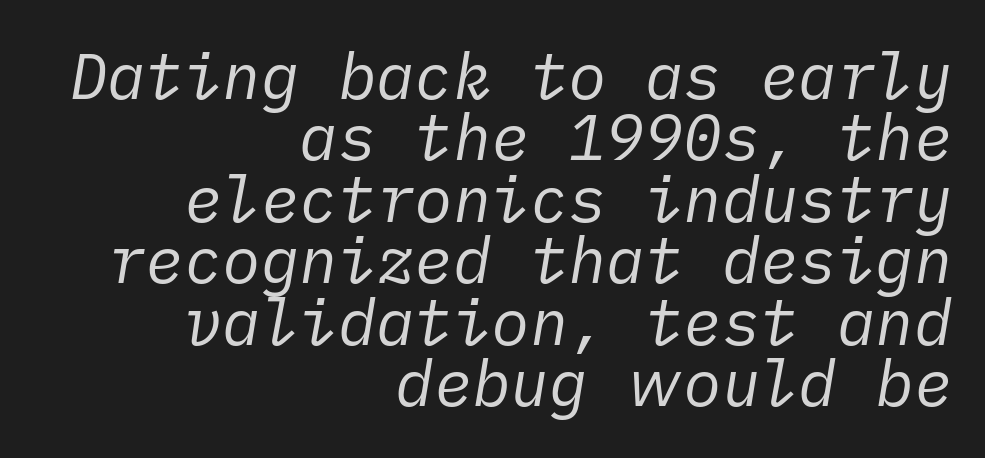
There's an unmistakable incline to the writing here. You could call the tracking neutral — neither tight nor loose. Which margin do the lines hug? The right one — the left edge is uneven. Letters have the restrained weight of plain body copy at most.
